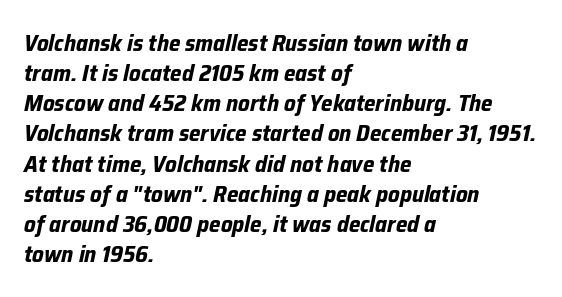
The image shows 23 px bold type, italic (leaning right); set left-aligned, normal line spacing (1.31x), normal letter spacing, not underlined.
